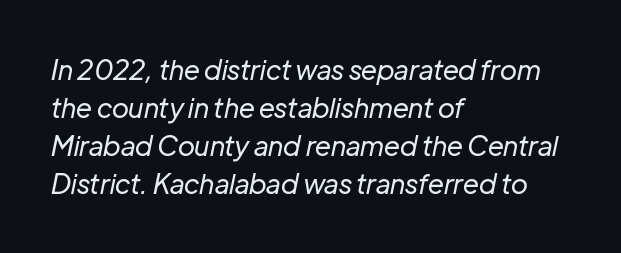
{"italic": "yes", "lean": "right", "slant_degrees": 12, "bold": "no", "underline": "no", "align": "left", "line_spacing": "normal", "line_spacing_ratio": 1.41, "letter_spacing": "normal", "letter_spacing_em": 0.0, "glyph_px": 27}
